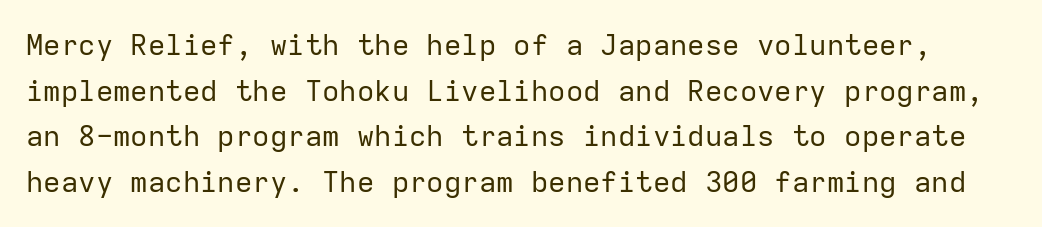
Do the letters lean? They stand straight. A typesetter would call this zero additional tracking. Clear beneath every line of the passage. You could count columns in this text — the font is strictly monospaced.
